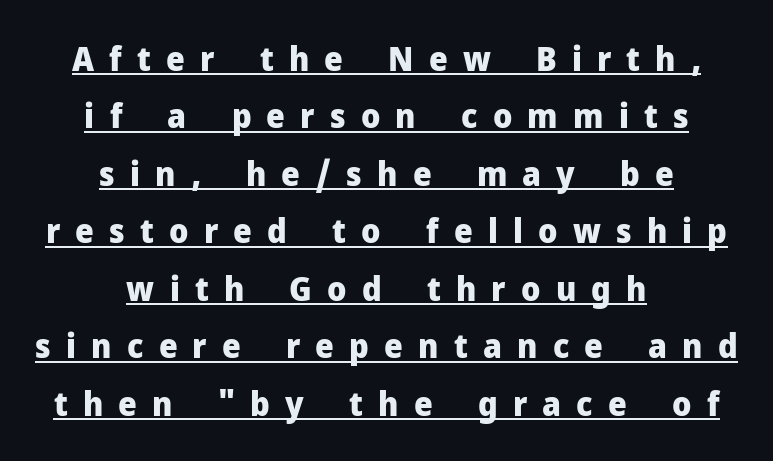
The image shows 33 px heavy sans-serif type, upright; set centered, line spacing 1.74x, unusually wide letter spacing (+0.46 em), underlined; low stroke contrast and a medium x-height.
